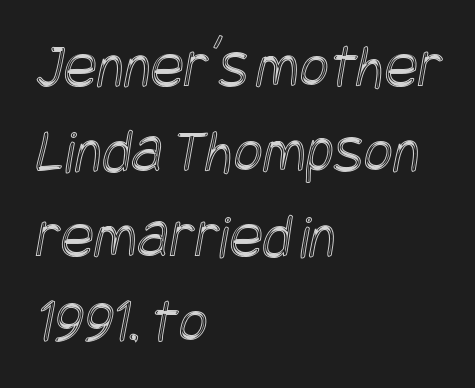
Q: Is the text underlined? A: No.
Q: How is the paragraph aligned? A: Left-aligned.
Q: Is the spacing between letters normal or unusually wide? A: Normal.
Q: Is the spacing between lines tight, normal or loose? A: Normal.
Q: Width (condensed, normal, or wide)? A: Condensed.
Q: x-height? A: Large.
